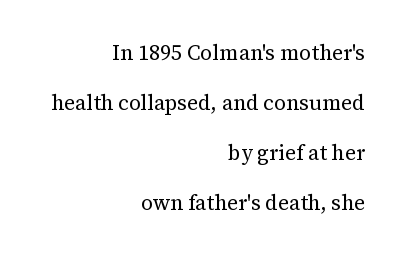
The image shows 21 px text type, upright; set right-aligned, loose line spacing (2.38x), normal letter spacing, not underlined.
